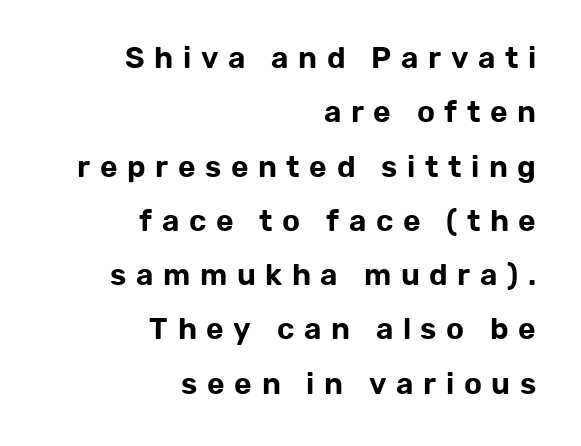
{"serif": "no", "italic": "no", "width": "normal", "stroke_contrast": "low", "x_height": "medium", "monospaced": "no", "underline": "no", "align": "right", "line_spacing_ratio": 1.81, "letter_spacing": "wide", "letter_spacing_em": 0.32, "glyph_px": 30}
